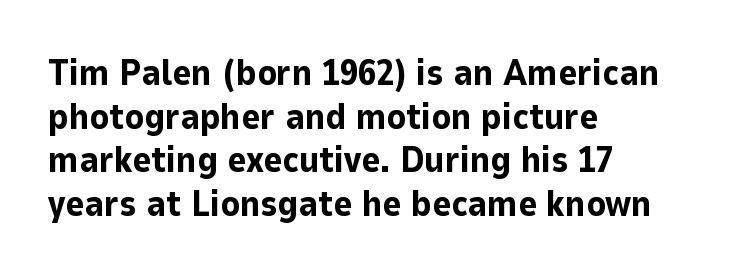
Q: Is the text bold? A: Yes.
Q: Is the text italic (slanted)? A: No, it is upright.
Q: Is the typeface a serif or a sans-serif typeface? A: Sans-serif.
Q: Is the text underlined? A: No.
Q: How is the paragraph aligned? A: Left-aligned.
Q: Is the spacing between letters normal or unusually wide? A: Normal.
Q: Width (condensed, normal, or wide)? A: Normal.
Q: Stroke contrast? A: Low.
Q: x-height? A: Medium.
Q: Monospaced? A: No.
